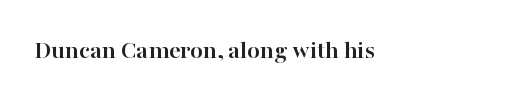
Q: Is the text bold? A: Yes.
Q: Is the text italic (slanted)? A: No, it is upright.
Q: Is the text underlined? A: No.
Q: How is the paragraph aligned? A: Left-aligned.
Q: Is the spacing between letters normal or unusually wide? A: Normal.
